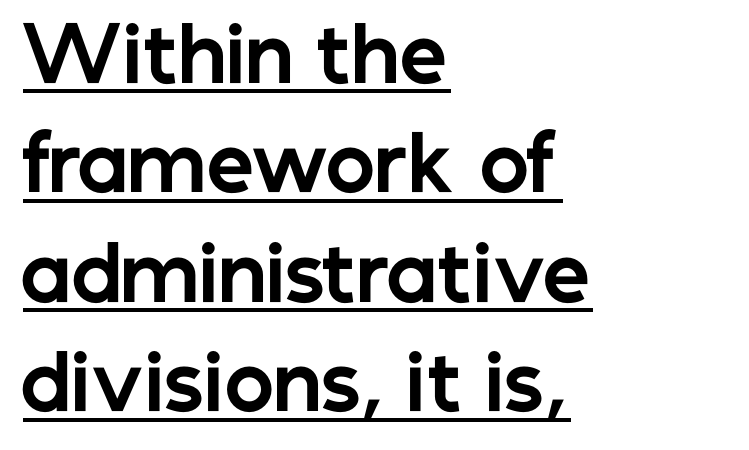
The image shows 75 px bold sans-serif type, upright; set left-aligned, normal line spacing (1.46x), normal letter spacing, underlined; low stroke contrast and a medium x-height.
